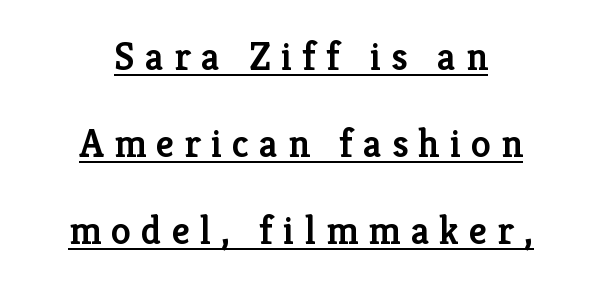
How would I describe the line gaps? Wide and relaxed. The designer went with a serif here, giving each stem small feet. If you folded the block vertically in half, each line would mirror itself in length. The typesetter has applied underlining to the passage shown. Looks like regular typesetting: each glyph gets only the width it needs. Nope, not italic — everything's standing straight.
